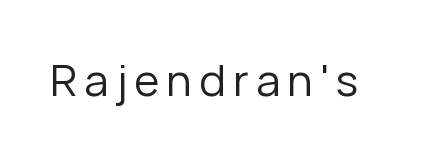
{"serif": "no", "italic": "no", "bold": "no", "weight": "regular", "width": "normal", "stroke_contrast": "low", "x_height": "medium", "monospaced": "no", "underline": "no", "glyph_px": 43}
